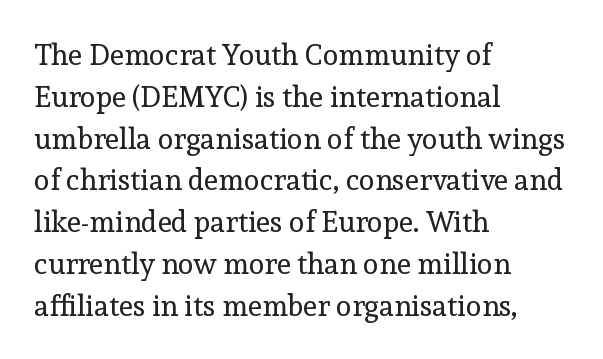
{"serif": "yes", "italic": "no", "bold": "no", "weight": "regular", "width": "normal", "x_height": "medium", "monospaced": "no", "underline": "no", "align": "left", "line_spacing": "normal", "line_spacing_ratio": 1.44, "letter_spacing": "normal", "letter_spacing_em": 0.0, "glyph_px": 29}
